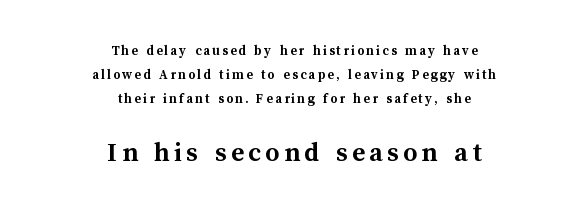
Q: Is the text bold? A: Yes.
Q: Is the text italic (slanted)? A: No, it is upright.
Q: Is the text underlined? A: No.
Q: How is the paragraph aligned? A: Centered.
Q: Which block of text is set in a larger size, the first (top) or the second (bottom)? A: The second (bottom) one.
Q: Width (condensed, normal, or wide)? A: Normal.
Q: Stroke contrast? A: Medium.
Q: x-height? A: Medium.
Q: Monospaced? A: No.
